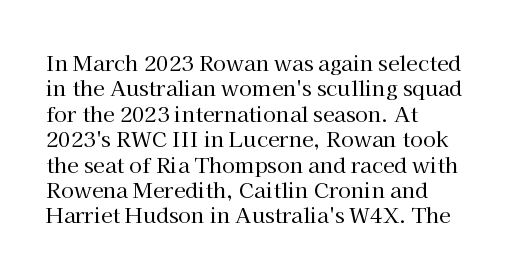
{"italic": "no", "bold": "no", "underline": "no", "align": "left", "line_spacing_ratio": 1.21, "letter_spacing": "normal", "letter_spacing_em": 0.0, "glyph_px": 21}
